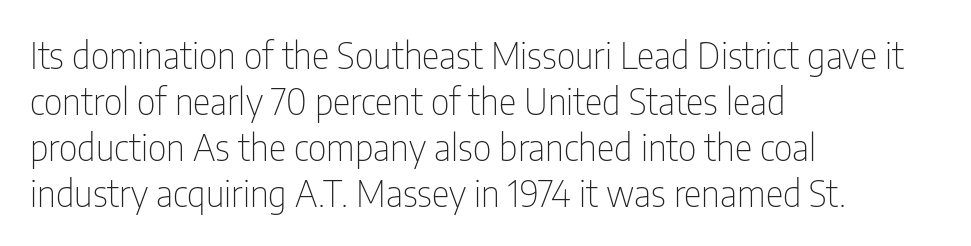
{"serif": "no", "italic": "no", "bold": "no", "weight": "thin", "width": "condensed", "stroke_contrast": "low", "x_height": "medium", "monospaced": "no", "underline": "no", "align": "left", "line_spacing_ratio": 1.24, "letter_spacing": "normal", "letter_spacing_em": 0.0, "glyph_px": 37}
